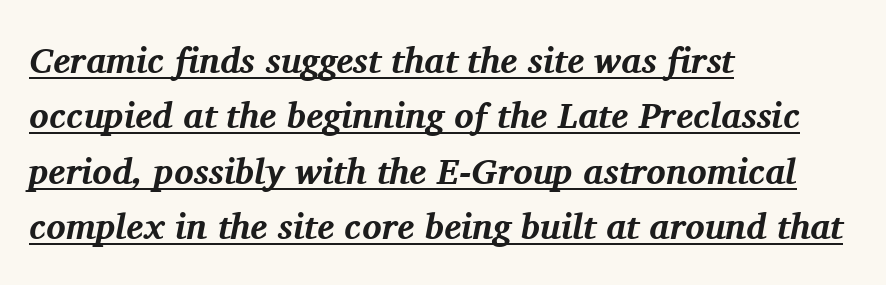
{"serif": "yes", "italic": "yes", "lean": "right", "slant_degrees": 11, "bold": "yes", "weight": "bold", "width": "normal", "stroke_contrast": "medium", "x_height": "medium", "monospaced": "no", "underline": "yes", "align": "left", "line_spacing": "normal", "line_spacing_ratio": 1.54, "letter_spacing": "normal", "letter_spacing_em": 0.0, "glyph_px": 36}
